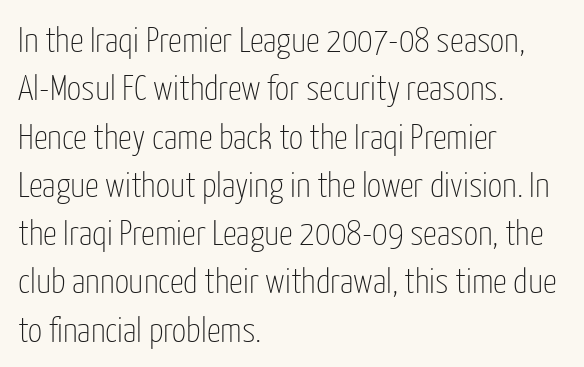
Is this a fixed-width face? No — the glyphs have proportional, varying widths. This reads as an unemphasized weight, regular at the heaviest. Is there much room between lines? A standard amount, neither cramped nor airy. Every stem runs plumb, perpendicular to the baseline. Observe the ordinary spacing: letters are neighbours, not strangers. Glance below the letters and you will spot only blank space.
